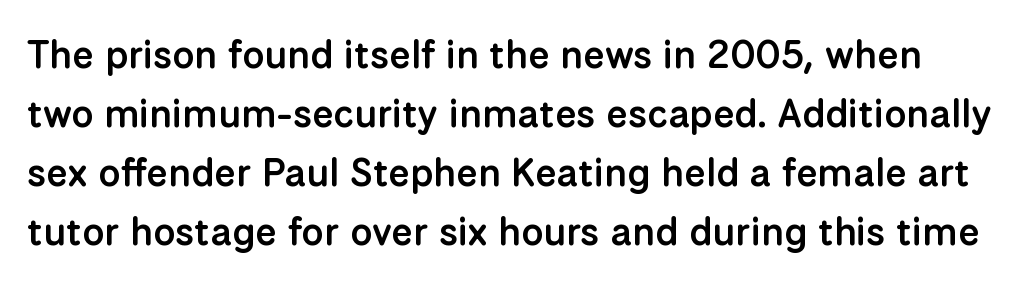
Q: Is the text bold? A: Semi-bold.
Q: Is the text italic (slanted)? A: No, it is upright.
Q: Is the typeface a serif or a sans-serif typeface? A: Sans-serif.
Q: Is the text underlined? A: No.
Q: Is the spacing between letters normal or unusually wide? A: Normal.
Q: Is the spacing between lines tight, normal or loose? A: Normal.
Q: Width (condensed, normal, or wide)? A: Normal.
Q: Stroke contrast? A: Low.
Q: x-height? A: Medium.
Q: Monospaced? A: No.
